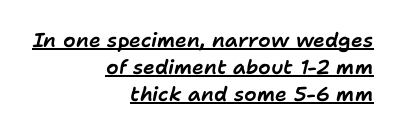
Q: Is the text italic (slanted)? A: Yes, it leans right by about 11 degrees.
Q: Is the text underlined? A: Yes.
Q: How is the paragraph aligned? A: Right-aligned.
Q: Is the spacing between letters normal or unusually wide? A: Normal.
Q: Is the spacing between lines tight, normal or loose? A: Normal.
